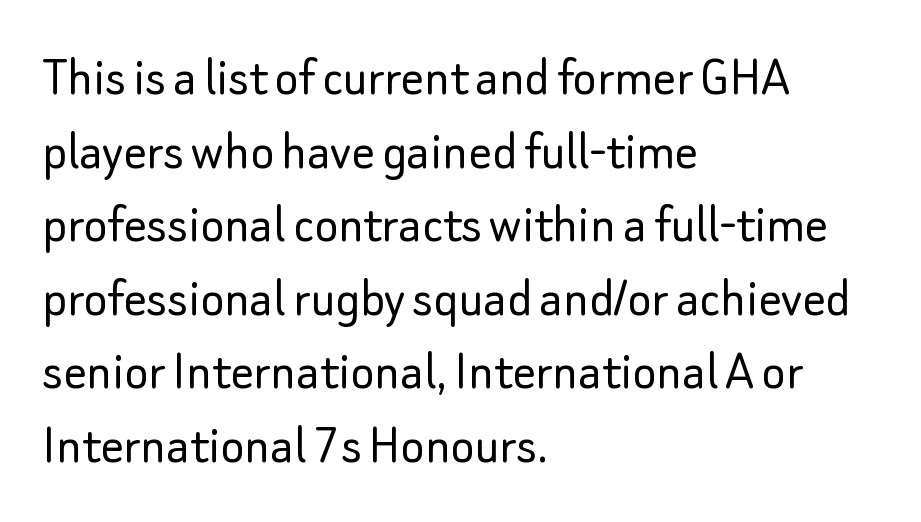
The image shows 57 px light sans-serif type, upright; set left-aligned, normal line spacing (1.29x), normal letter spacing, not underlined; low stroke contrast and a small x-height.
